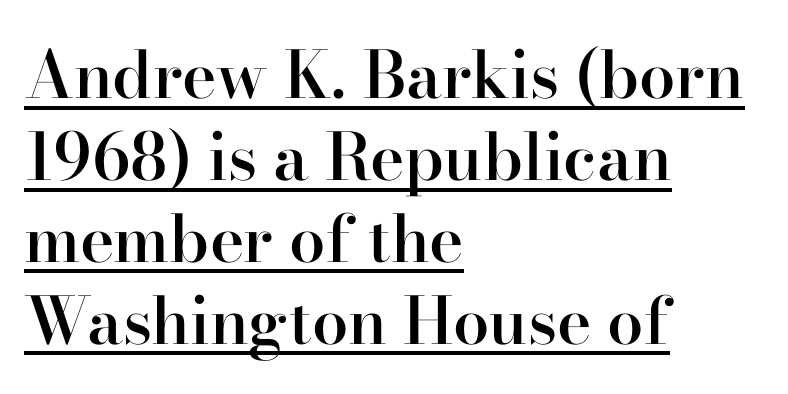
Q: Is the text bold? A: Semi-bold.
Q: Is the text italic (slanted)? A: No, it is upright.
Q: Is the typeface a serif or a sans-serif typeface? A: Serif.
Q: Is the text underlined? A: Yes.
Q: How is the paragraph aligned? A: Left-aligned.
Q: Is the spacing between letters normal or unusually wide? A: Normal.
Q: Is the spacing between lines tight, normal or loose? A: Normal.
Q: Width (condensed, normal, or wide)? A: Normal.
Q: Stroke contrast? A: High.
Q: x-height? A: Small.
Q: Monospaced? A: No.
